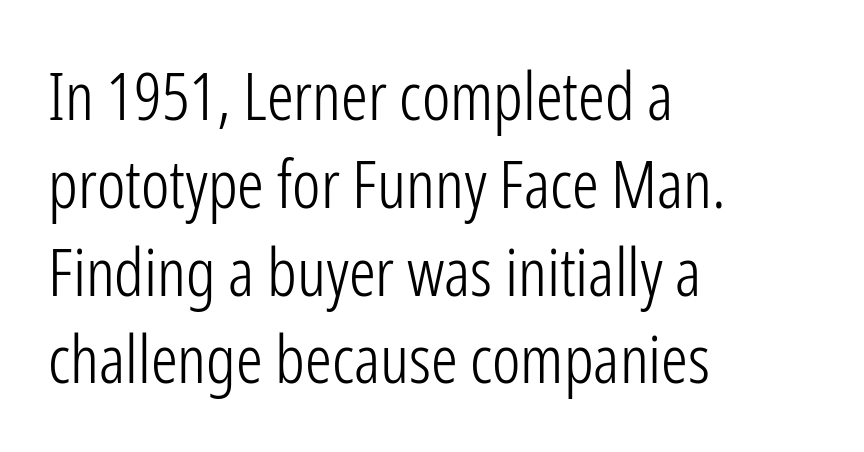
The block of text has a typical density, with ordinary space between rows. The glyphs are unaccompanied by any horizontal stroke below them. Teacher's note: observe the even left margin — that is flush-left alignment. Each letter keeps its own natural width here, so spacing adapts to shape.
